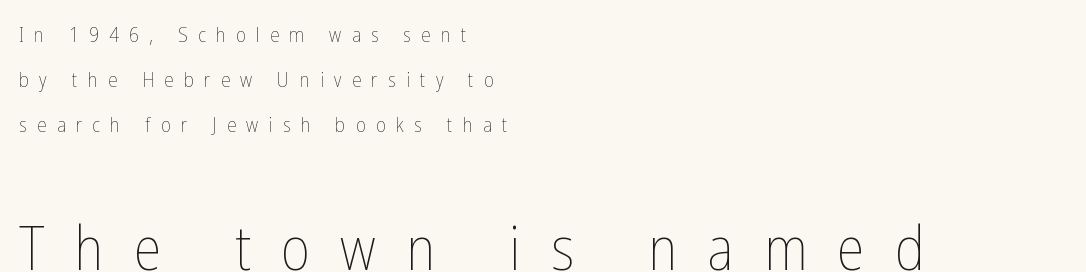
Q: Is the text bold? A: No.
Q: Is the text italic (slanted)? A: No, it is upright.
Q: Is the text underlined? A: No.
Q: How is the paragraph aligned? A: Left-aligned.
Q: Is the spacing between letters normal or unusually wide? A: Unusually wide.
Q: Is the spacing between lines tight, normal or loose? A: Loose.
Q: Which block of text is set in a larger size, the first (top) or the second (bottom)? A: The second (bottom) one.
Q: Width (condensed, normal, or wide)? A: Condensed.
Q: Stroke contrast? A: Low.
Q: x-height? A: Medium.
Q: Monospaced? A: No.
